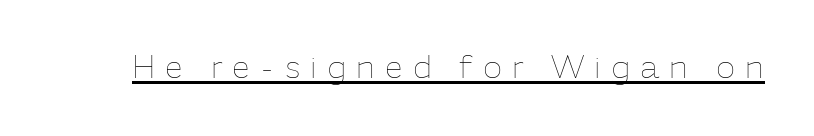
Every character sits straight up, as roman type does. Descenders here cross a horizontal rule under the line. Do the characters align in a grid? No, the font is proportional. Spacing between characters has been opened up far beyond the box default. Is the stroke heavy? The answer is a plain regular-or-lighter.
